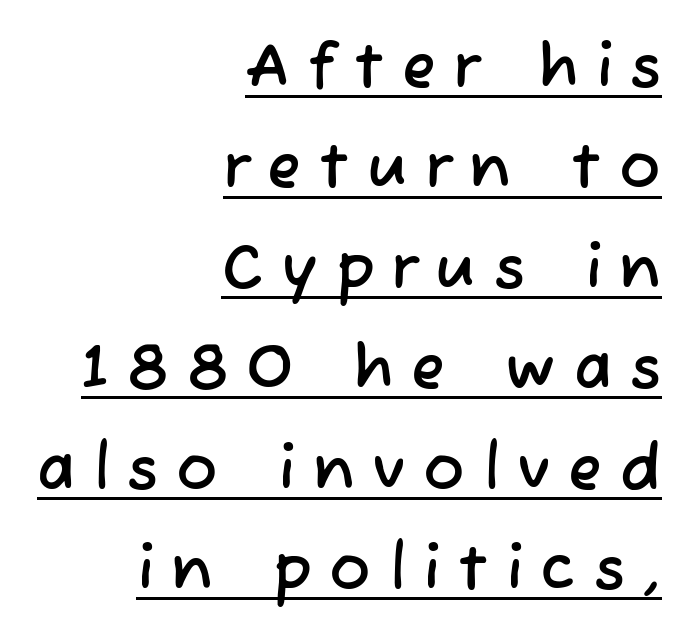
{"serif": "no", "width": "normal", "stroke_contrast": "low", "x_height": "medium", "monospaced": "no", "underline": "yes", "align": "right", "line_spacing": "normal", "line_spacing_ratio": 1.62, "letter_spacing": "wide", "letter_spacing_em": 0.29, "glyph_px": 62}
